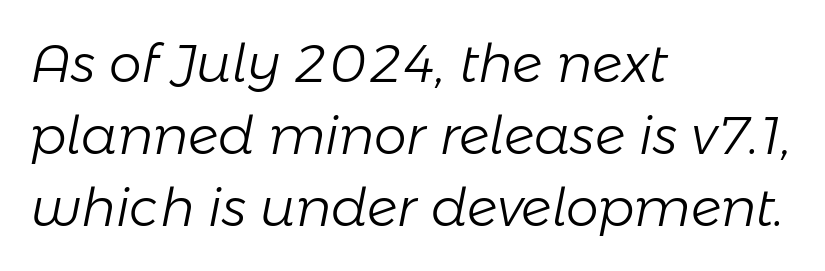
The image shows 52 px light type, italic (leaning right); set left-aligned, normal line spacing (1.38x), normal letter spacing, not underlined; low stroke contrast and a medium x-height.
